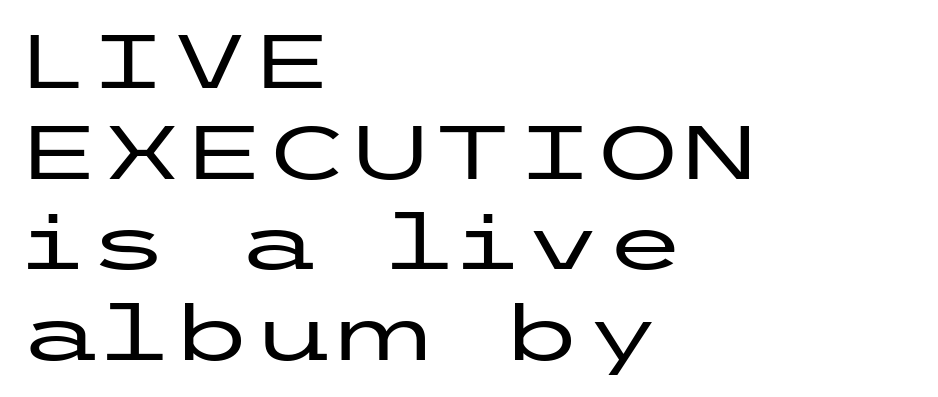
Q: Is the text italic (slanted)? A: No, it is upright.
Q: Is the typeface a serif or a sans-serif typeface? A: Sans-serif.
Q: Is the text underlined? A: No.
Q: How is the paragraph aligned? A: Left-aligned.
Q: Is the spacing between letters normal or unusually wide? A: Normal.
Q: Width (condensed, normal, or wide)? A: Wide.
Q: Stroke contrast? A: Low.
Q: x-height? A: Medium.
